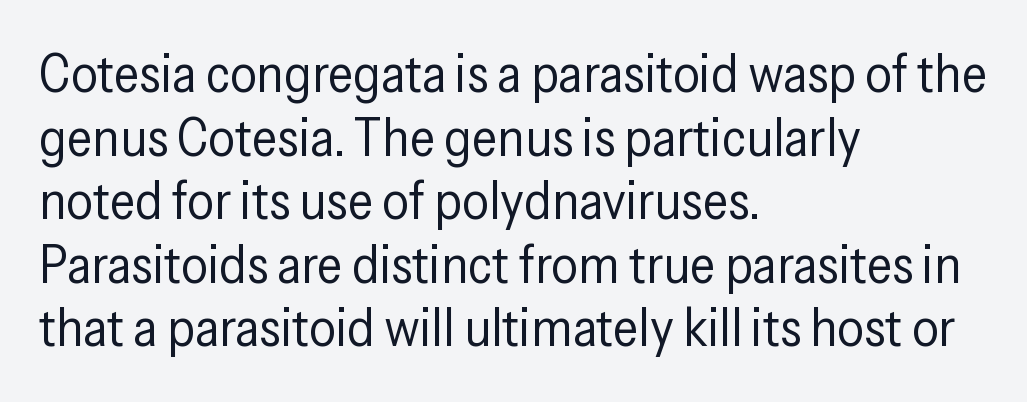
The image shows 53 px regular-weight, condensed sans-serif type, upright; set left-aligned, line spacing 1.2x, normal letter spacing, not underlined; low stroke contrast and a medium x-height.
